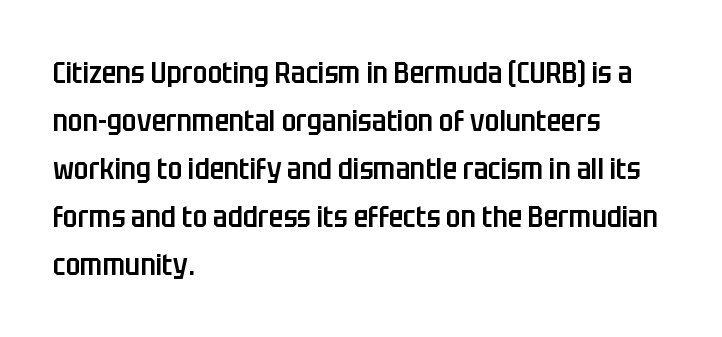
Q: Is the text bold? A: Semi-bold.
Q: Is the text italic (slanted)? A: No, it is upright.
Q: Is the typeface a serif or a sans-serif typeface? A: Sans-serif.
Q: Is the text underlined? A: No.
Q: How is the paragraph aligned? A: Left-aligned.
Q: Is the spacing between letters normal or unusually wide? A: Normal.
Q: Is the spacing between lines tight, normal or loose? A: Normal.
Q: Width (condensed, normal, or wide)? A: Condensed.
Q: Stroke contrast? A: Low.
Q: x-height? A: Large.
Q: Monospaced? A: No.
